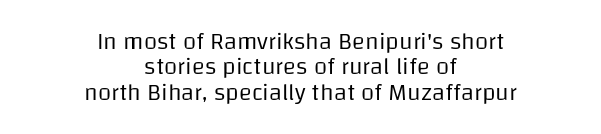
{"italic": "no", "bold": "no", "underline": "no", "align": "center", "line_spacing": "tight", "line_spacing_ratio": 1.06, "letter_spacing": "normal", "letter_spacing_em": 0.0, "glyph_px": 24}
